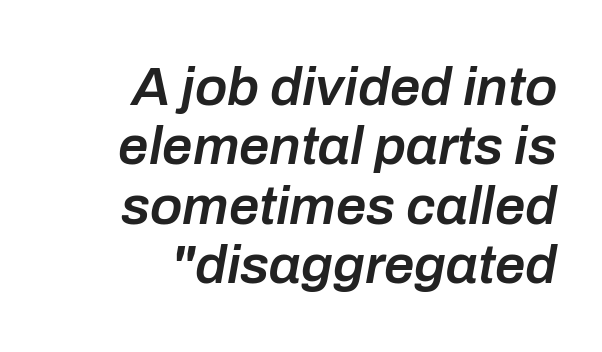
Note the varied advance widths — an 'i' is clearly narrower than an 'm'. Successive baselines arrive quickly, one right under another. The letters are slanted; this is an italic face. Here the glyphs are tracked normally, forming tight word shapes.
